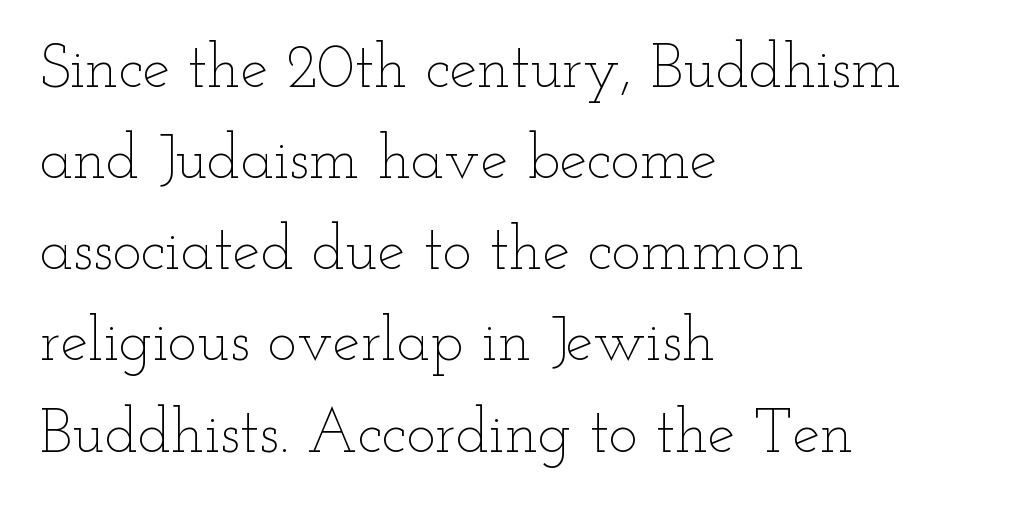
The image shows 62 px thin, wide type, upright; set left-aligned, normal line spacing (1.47x), normal letter spacing, not underlined; low stroke contrast and a small x-height.
